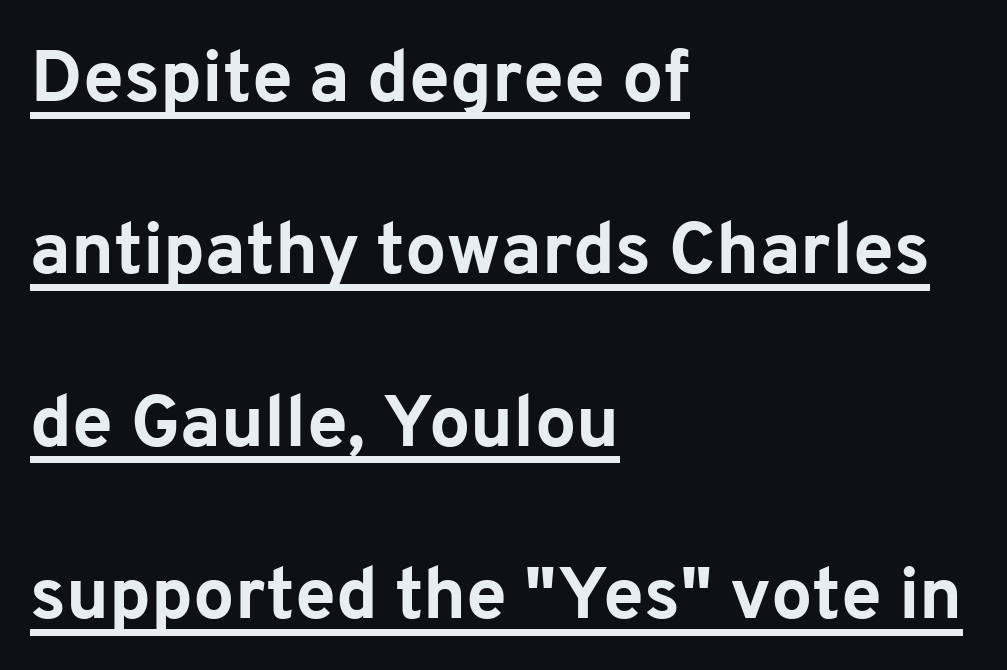
{"serif": "no", "italic": "no", "bold": "yes", "weight": "bold", "width": "normal", "stroke_contrast": "low", "x_height": "medium", "monospaced": "no", "underline": "yes", "align": "left", "line_spacing": "loose", "line_spacing_ratio": 2.36, "letter_spacing": "normal", "letter_spacing_em": 0.0, "glyph_px": 73}
